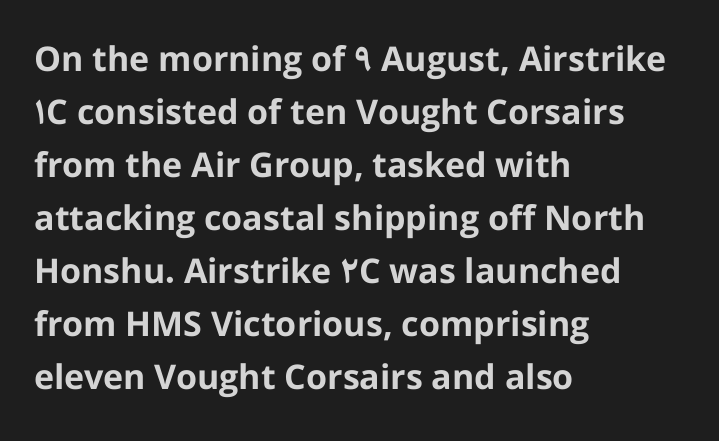
Q: Is the text bold? A: Yes.
Q: Is the text italic (slanted)? A: No, it is upright.
Q: Is the typeface a serif or a sans-serif typeface? A: Sans-serif.
Q: Is the text underlined? A: No.
Q: How is the paragraph aligned? A: Left-aligned.
Q: Is the spacing between letters normal or unusually wide? A: Normal.
Q: Is the spacing between lines tight, normal or loose? A: Normal.
Q: Width (condensed, normal, or wide)? A: Normal.
Q: Stroke contrast? A: Low.
Q: x-height? A: Medium.
Q: Monospaced? A: No.
